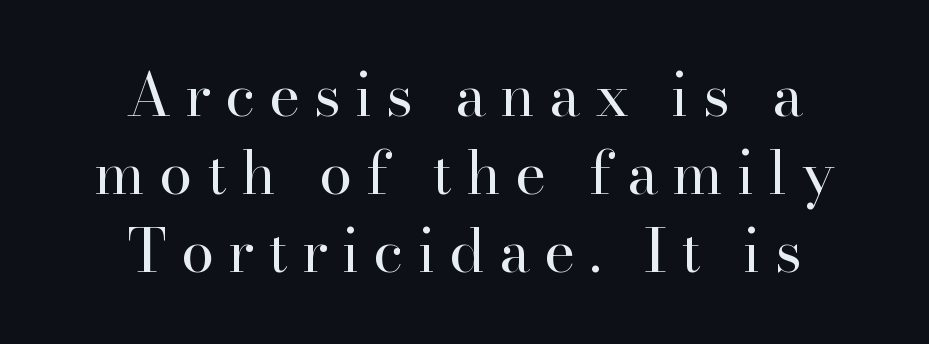
{"serif": "yes", "italic": "no", "bold": "no", "weight": "regular", "width": "normal", "stroke_contrast": "high", "x_height": "small", "monospaced": "no", "underline": "no", "align": "center", "line_spacing": "normal", "line_spacing_ratio": 1.3, "letter_spacing": "wide", "letter_spacing_em": 0.23, "glyph_px": 60}
